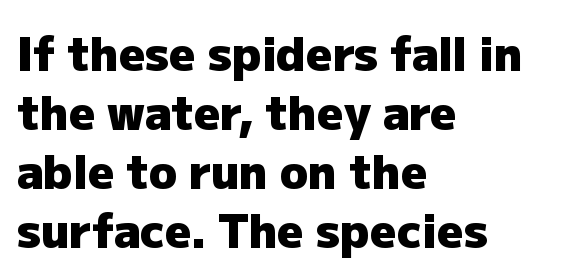
{"serif": "no", "italic": "no", "bold": "yes", "weight": "heavy", "width": "normal", "stroke_contrast": "low", "x_height": "medium", "monospaced": "no", "underline": "no", "align": "left", "line_spacing": "normal", "line_spacing_ratio": 1.28, "letter_spacing": "normal", "letter_spacing_em": 0.0, "glyph_px": 46}
